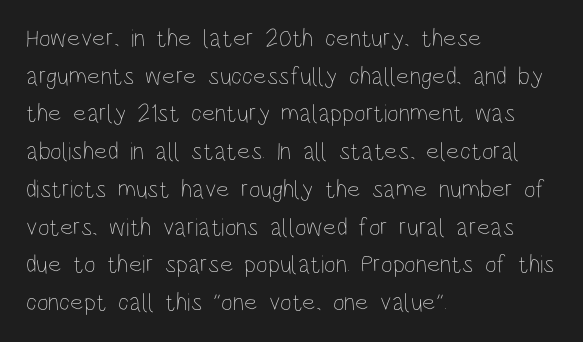
{"italic": "no", "bold": "no", "underline": "no", "align": "left", "line_spacing": "normal", "line_spacing_ratio": 1.51, "letter_spacing": "normal", "letter_spacing_em": 0.0, "glyph_px": 25}
